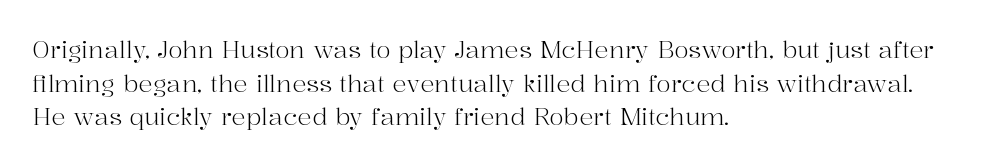
Does the copy run flush right? No — it runs flush left. Does extra space separate the letters? No, they use regular spacing. The letters look calm and open, with moderate or lighter stems. Beneath every word, the page is bare. Normally led — the rows are evenly, conventionally spaced.
